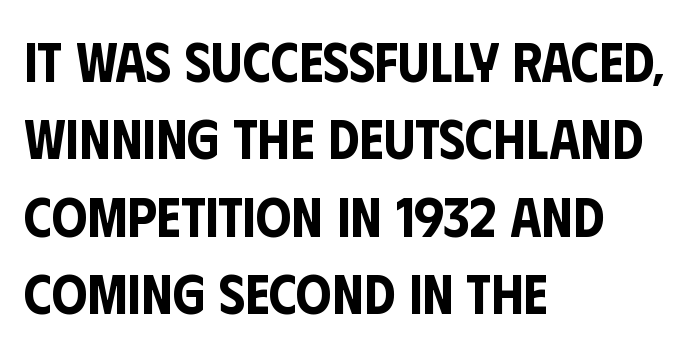
Q: Is the text italic (slanted)? A: No, it is upright.
Q: Is the typeface a serif or a sans-serif typeface? A: Sans-serif.
Q: Is the text underlined? A: No.
Q: How is the paragraph aligned? A: Left-aligned.
Q: Is the spacing between letters normal or unusually wide? A: Normal.
Q: Is the spacing between lines tight, normal or loose? A: Normal.
Q: Width (condensed, normal, or wide)? A: Condensed.
Q: Stroke contrast? A: Low.
Q: x-height? A: Large.
Q: Monospaced? A: No.
